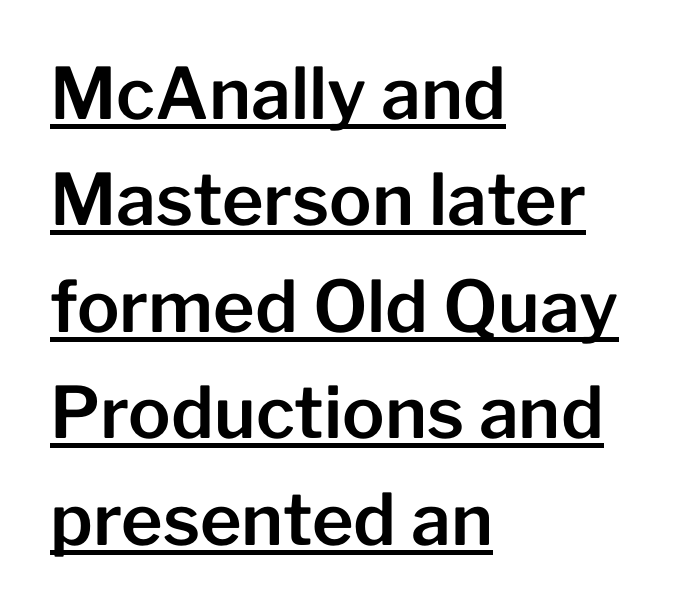
Q: Is the text italic (slanted)? A: No, it is upright.
Q: Is the typeface a serif or a sans-serif typeface? A: Sans-serif.
Q: Is the text underlined? A: Yes.
Q: How is the paragraph aligned? A: Left-aligned.
Q: Is the spacing between letters normal or unusually wide? A: Normal.
Q: Is the spacing between lines tight, normal or loose? A: Normal.
Q: Width (condensed, normal, or wide)? A: Normal.
Q: Stroke contrast? A: Low.
Q: x-height? A: Medium.
Q: Monospaced? A: No.
